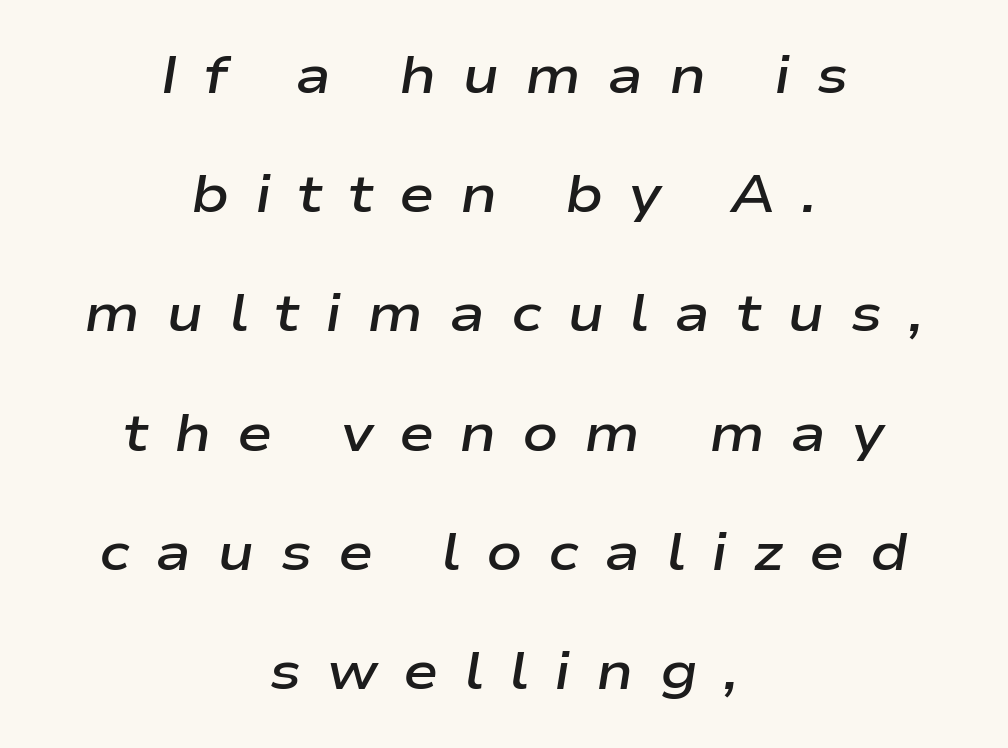
Q: Is the text bold? A: Semi-bold.
Q: Is the text italic (slanted)? A: Yes, it leans right by about 9 degrees.
Q: Is the text underlined? A: No.
Q: How is the paragraph aligned? A: Centered.
Q: Is the spacing between letters normal or unusually wide? A: Unusually wide.
Q: Is the spacing between lines tight, normal or loose? A: Loose.
Q: Width (condensed, normal, or wide)? A: Wide.
Q: Stroke contrast? A: Low.
Q: x-height? A: Medium.
Q: Monospaced? A: No.
